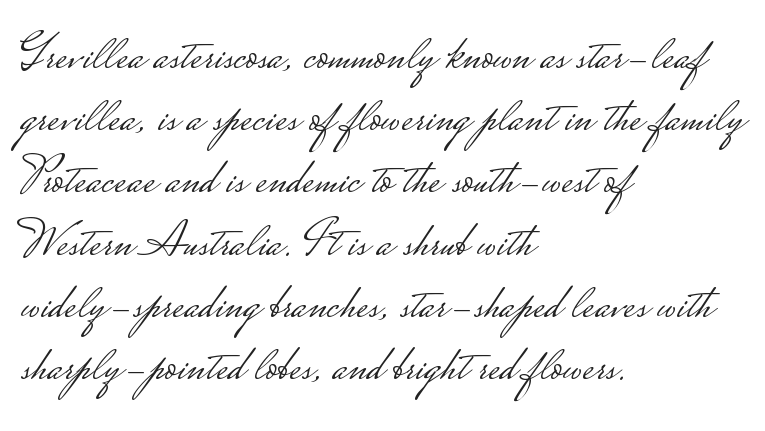
{"serif": "no", "bold": "no", "weight": "light", "width": "wide", "stroke_contrast": "low", "monospaced": "no", "underline": "no", "align": "left", "line_spacing_ratio": 1.22, "letter_spacing": "normal", "letter_spacing_em": 0.0, "glyph_px": 51}
